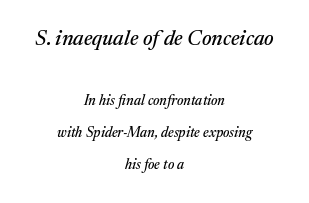
{"italic": "yes", "lean": "right", "slant_degrees": 17, "underline": "no", "align": "center", "line_spacing": "loose", "line_spacing_ratio": 2.3, "letter_spacing": "normal", "letter_spacing_em": 0.0, "larger_block": "first", "size_ratio": 1.5, "glyph_px": 21}
